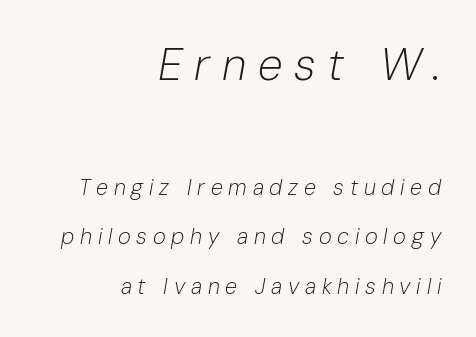
The image shows 45 px light type, italic (leaning right); set right-aligned, loose line spacing (2.26x), unusually wide letter spacing (+0.26 em), not underlined; the first (top) block is 2.05x larger; low stroke contrast and a medium x-height.
